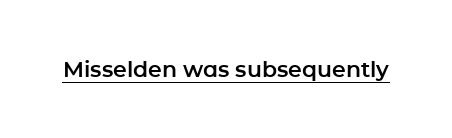
Compared with typical body copy, the letter spacing here is the same. Honestly, the underline is the first thing you notice here. No italicization has been applied; the sample stays upright.
